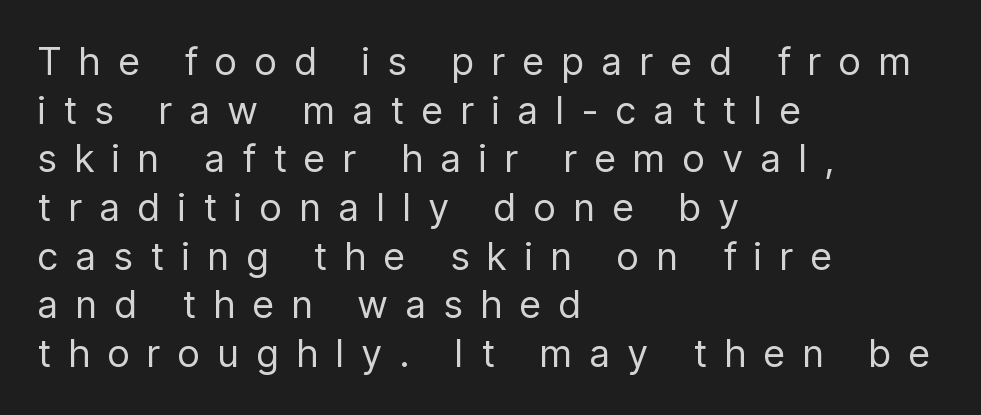
{"serif": "no", "italic": "no", "bold": "no", "weight": "regular", "width": "condensed", "stroke_contrast": "low", "x_height": "medium", "monospaced": "no", "underline": "no", "align": "left", "line_spacing": "normal", "line_spacing_ratio": 1.28, "letter_spacing": "wide", "letter_spacing_em": 0.49, "glyph_px": 38}
